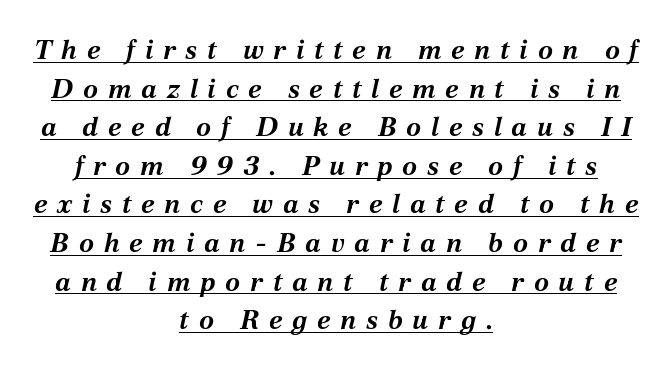
Q: Is the text bold? A: Yes.
Q: Is the text italic (slanted)? A: Yes, it leans right by about 12 degrees.
Q: Is the text underlined? A: Yes.
Q: How is the paragraph aligned? A: Centered.
Q: Is the spacing between letters normal or unusually wide? A: Unusually wide.
Q: Is the spacing between lines tight, normal or loose? A: Normal.
